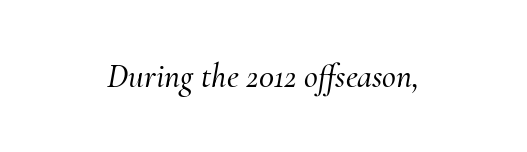
Q: Is the text italic (slanted)? A: Yes, it leans right by about 10 degrees.
Q: Is the typeface a serif or a sans-serif typeface? A: Serif.
Q: Is the text underlined? A: No.
Q: How is the paragraph aligned? A: Centered.
Q: Is the spacing between letters normal or unusually wide? A: Normal.
Q: Width (condensed, normal, or wide)? A: Normal.
Q: Stroke contrast? A: Medium.
Q: x-height? A: Small.
Q: Monospaced? A: No.
